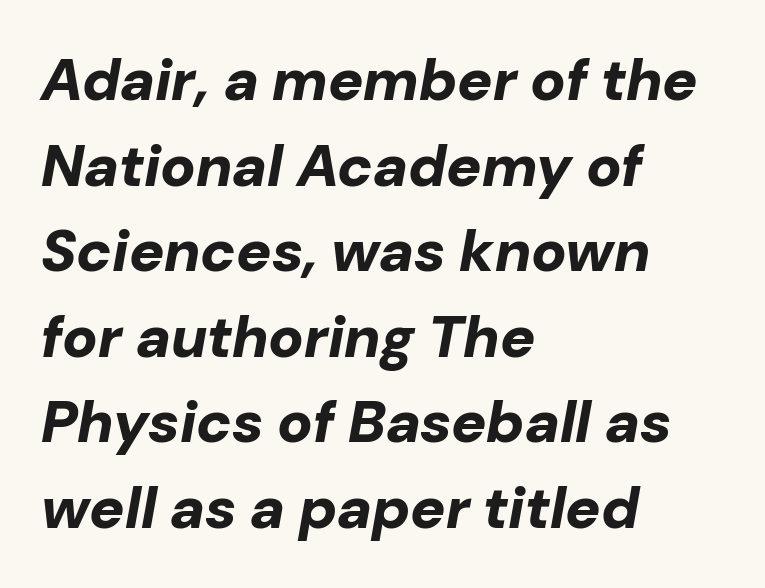
{"italic": "yes", "lean": "right", "slant_degrees": 10, "bold": "yes", "weight": "bold", "width": "normal", "stroke_contrast": "low", "x_height": "medium", "monospaced": "no", "underline": "no", "align": "left", "line_spacing": "normal", "line_spacing_ratio": 1.45, "letter_spacing": "normal", "letter_spacing_em": 0.0, "glyph_px": 59}
